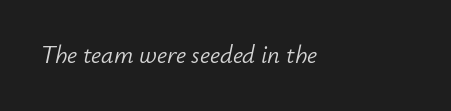
Unbolded letterforms with no extra heft. These lines stack with their left ends in a neat column. This sample uses an oblique cut, with every glyph tilted off the vertical. Nobody touched the tracking dial on this one. The space beneath each line is pristine and unruled.
